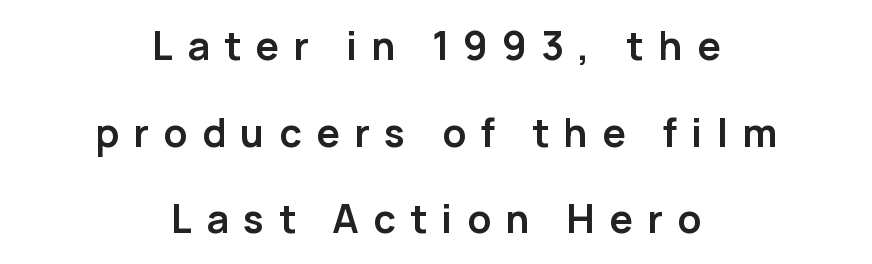
The image shows 39 px semibold sans-serif type, upright; set centered, loose line spacing (2.22x), unusually wide letter spacing (+0.37 em), not underlined; low stroke contrast and a medium x-height.
